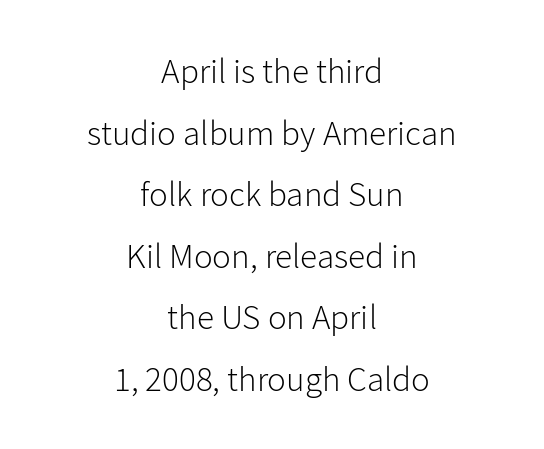
The lettering holds an erect, upright posture throughout. Compared with a flush-left layout, this one balances lines on the center instead. No extra tracking has been applied to these lines. You can tell from the bare stems that sans-serif type was used. A light-to-regular cut is what we see here.
